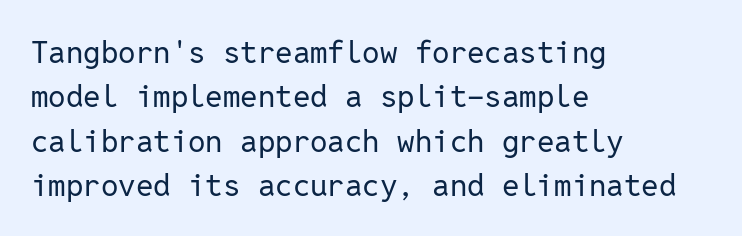
The image shows 31 px regular-weight sans-serif type, upright, monospaced; set left-aligned, normal line spacing (1.43x), normal letter spacing, not underlined; low stroke contrast and a medium x-height.
